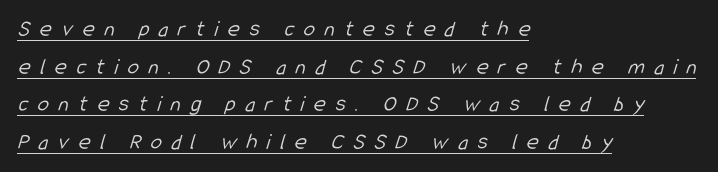
{"bold": "no", "underline": "yes", "align": "left", "line_spacing": "normal", "line_spacing_ratio": 1.64, "letter_spacing": "wide", "letter_spacing_em": 0.42, "glyph_px": 23}
